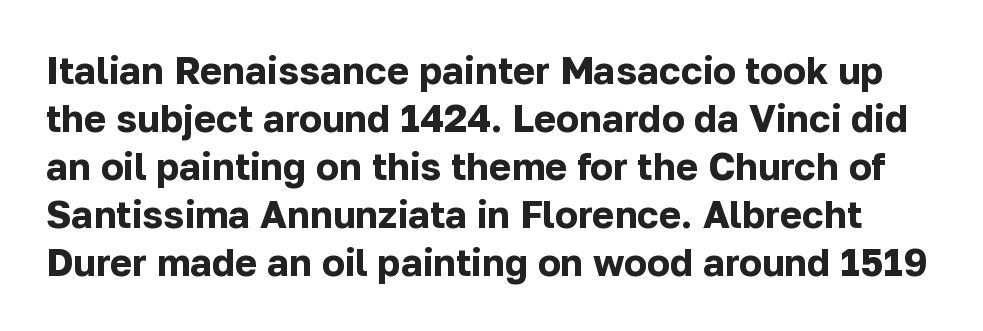
This sample has the flowing, uneven cadence of proportional lettering. Short note: letters normally spaced. These lines were composed using upright roman letters. The passage shown is not underscored anywhere.
